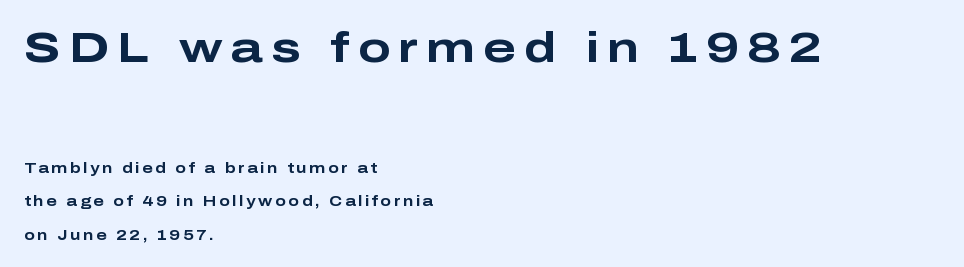
Q: Is the text bold? A: Yes.
Q: Is the text italic (slanted)? A: No, it is upright.
Q: Is the typeface a serif or a sans-serif typeface? A: Sans-serif.
Q: Is the text underlined? A: No.
Q: How is the paragraph aligned? A: Left-aligned.
Q: Is the spacing between lines tight, normal or loose? A: Loose.
Q: Which block of text is set in a larger size, the first (top) or the second (bottom)? A: The first (top) one.
Q: Width (condensed, normal, or wide)? A: Wide.
Q: Stroke contrast? A: Low.
Q: x-height? A: Medium.
Q: Monospaced? A: No.
